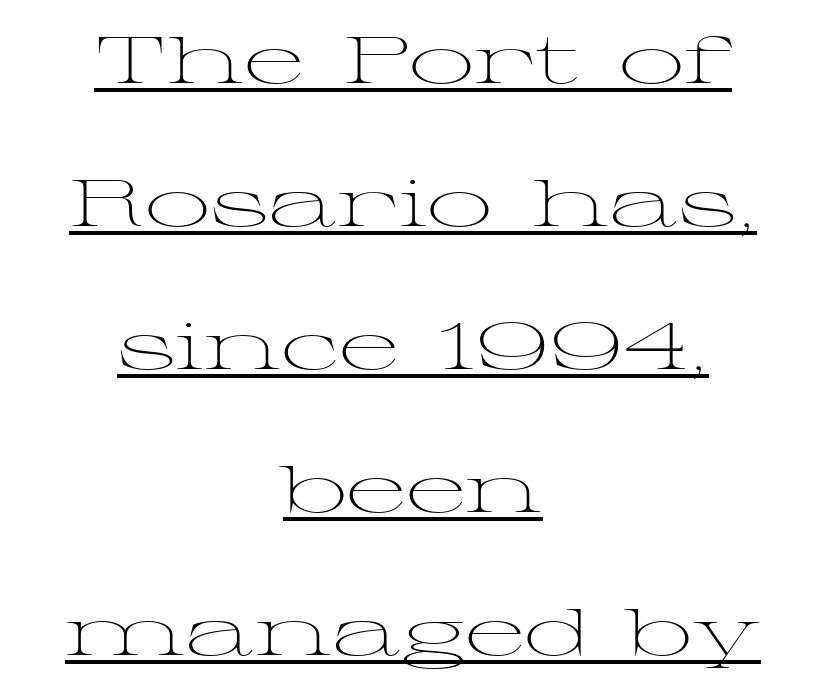
{"serif": "yes", "italic": "no", "bold": "no", "weight": "light", "width": "wide", "stroke_contrast": "medium", "x_height": "medium", "monospaced": "no", "underline": "yes", "align": "center", "line_spacing": "loose", "line_spacing_ratio": 2.2, "letter_spacing": "normal", "letter_spacing_em": 0.0, "glyph_px": 65}
